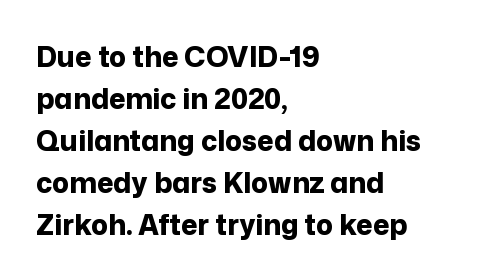
Q: Is the text bold? A: Yes.
Q: Is the text italic (slanted)? A: No, it is upright.
Q: Is the typeface a serif or a sans-serif typeface? A: Sans-serif.
Q: Is the text underlined? A: No.
Q: How is the paragraph aligned? A: Left-aligned.
Q: Is the spacing between letters normal or unusually wide? A: Normal.
Q: Is the spacing between lines tight, normal or loose? A: Normal.
Q: Width (condensed, normal, or wide)? A: Normal.
Q: Stroke contrast? A: Low.
Q: x-height? A: Medium.
Q: Monospaced? A: No.
